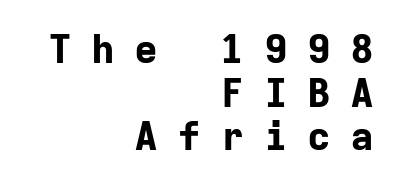
Caption: multi-line text, flush right, ragged left. Cramped leading. Nope, not italic — everything's standing straight. The glyphs in this specimen are sans serif. The passage shown is typed in a monospace face where columns stay perfectly aligned. Between one letter and the next there's a generous, obvious gap.
